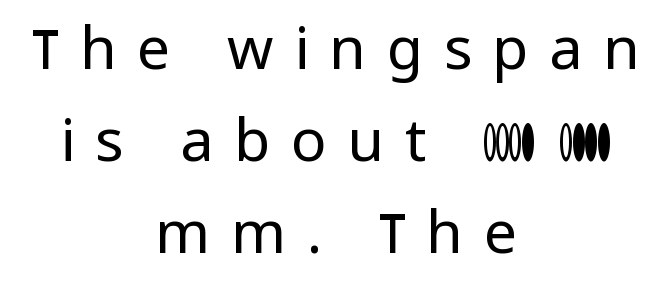
The image shows 59 px regular-weight sans-serif type, upright; set centered, normal line spacing (1.56x), unusually wide letter spacing (+0.35 em), not underlined; low stroke contrast and a medium x-height.
